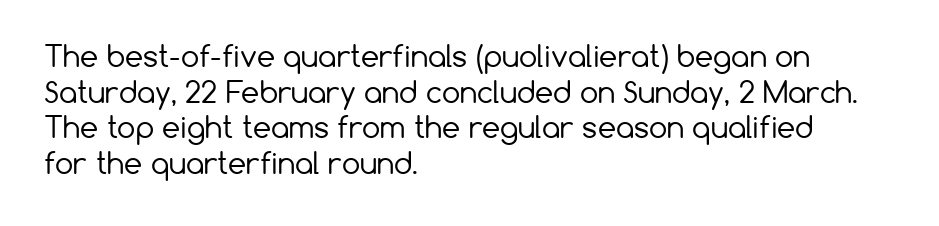
The image shows 29 px regular-weight sans-serif type, upright; set left-aligned, line spacing 1.23x, normal letter spacing, not underlined; low stroke contrast and a medium x-height.
